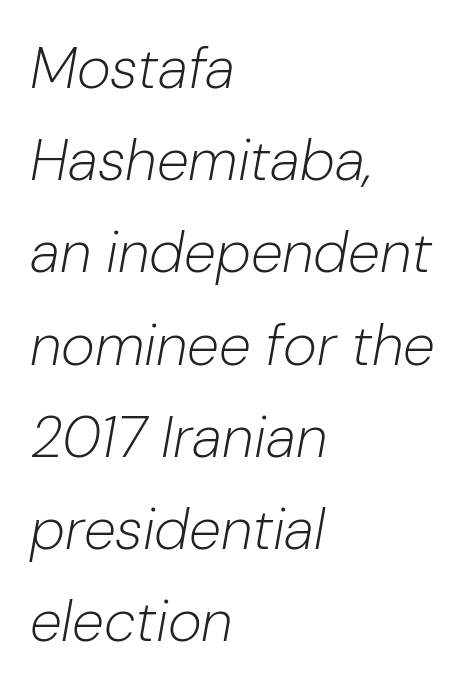
{"italic": "yes", "lean": "right", "slant_degrees": 10, "bold": "no", "weight": "light", "width": "normal", "stroke_contrast": "low", "x_height": "medium", "monospaced": "no", "underline": "no", "align": "left", "line_spacing": "normal", "line_spacing_ratio": 1.59, "letter_spacing": "normal", "letter_spacing_em": 0.0, "glyph_px": 58}
